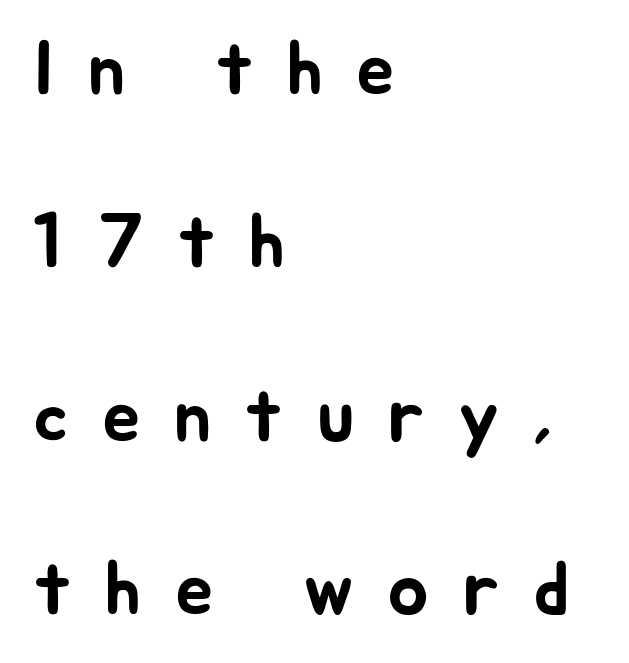
Q: Is the text italic (slanted)? A: No, it is upright.
Q: Is the typeface a serif or a sans-serif typeface? A: Sans-serif.
Q: Is the text underlined? A: No.
Q: How is the paragraph aligned? A: Left-aligned.
Q: Is the spacing between letters normal or unusually wide? A: Unusually wide.
Q: Is the spacing between lines tight, normal or loose? A: Loose.
Q: Width (condensed, normal, or wide)? A: Normal.
Q: Stroke contrast? A: Low.
Q: x-height? A: Medium.
Q: Monospaced? A: No.
